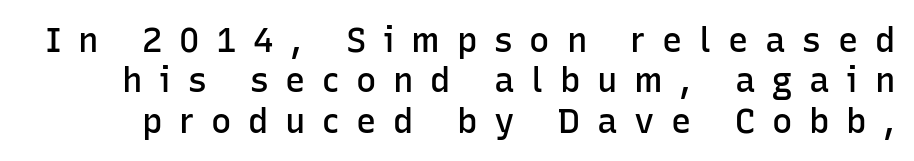
Q: Is the text bold? A: Semi-bold.
Q: Is the text italic (slanted)? A: No, it is upright.
Q: Is the typeface a serif or a sans-serif typeface? A: Sans-serif.
Q: Is the text underlined? A: No.
Q: Is the spacing between letters normal or unusually wide? A: Unusually wide.
Q: Width (condensed, normal, or wide)? A: Normal.
Q: Stroke contrast? A: Low.
Q: x-height? A: Medium.
Q: Monospaced? A: No.
